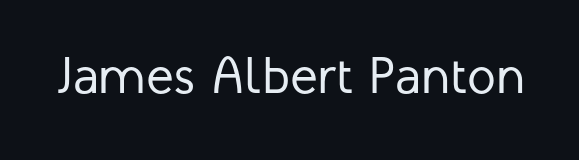
Q: Is the text bold? A: No.
Q: Is the text italic (slanted)? A: No, it is upright.
Q: Is the typeface a serif or a sans-serif typeface? A: Sans-serif.
Q: Is the text underlined? A: No.
Q: Is the spacing between letters normal or unusually wide? A: Normal.
Q: Width (condensed, normal, or wide)? A: Normal.
Q: Stroke contrast? A: Low.
Q: x-height? A: Medium.
Q: Monospaced? A: No.
